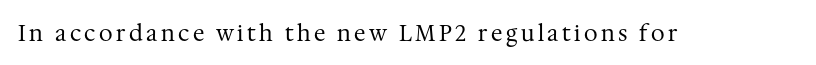
{"italic": "no", "bold": "no", "underline": "no", "glyph_px": 22}
